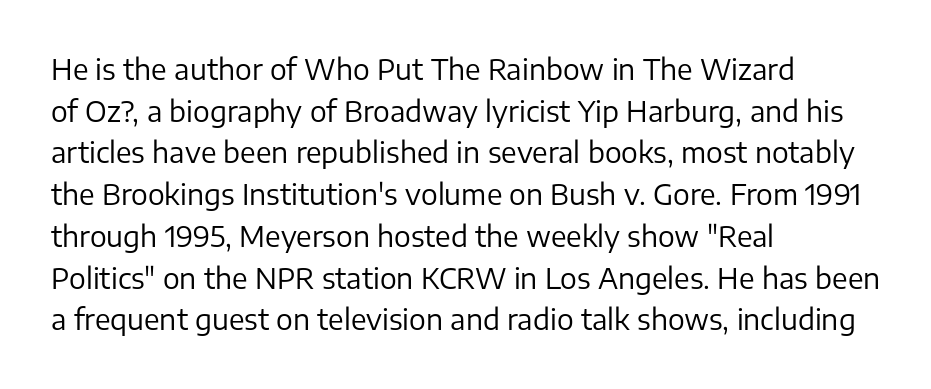
{"serif": "no", "italic": "no", "bold": "no", "weight": "regular", "width": "normal", "stroke_contrast": "low", "x_height": "medium", "monospaced": "no", "underline": "no", "align": "left", "line_spacing": "normal", "line_spacing_ratio": 1.49, "letter_spacing": "normal", "letter_spacing_em": 0.0, "glyph_px": 28}
